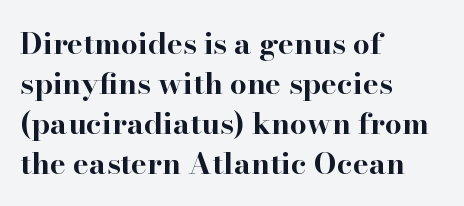
Q: Is the text bold? A: Yes.
Q: Is the text italic (slanted)? A: No, it is upright.
Q: Is the typeface a serif or a sans-serif typeface? A: Serif.
Q: Is the text underlined? A: No.
Q: How is the paragraph aligned? A: Left-aligned.
Q: Is the spacing between letters normal or unusually wide? A: Normal.
Q: Is the spacing between lines tight, normal or loose? A: Normal.
Q: Width (condensed, normal, or wide)? A: Wide.
Q: Stroke contrast? A: High.
Q: x-height? A: Small.
Q: Monospaced? A: No.
